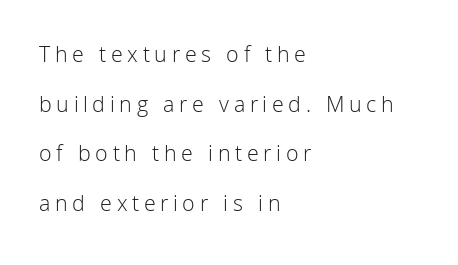
{"italic": "no", "bold": "no", "underline": "no", "align": "left", "line_spacing": "loose", "line_spacing_ratio": 2.16, "letter_spacing": "wide", "letter_spacing_em": 0.2, "glyph_px": 23}
